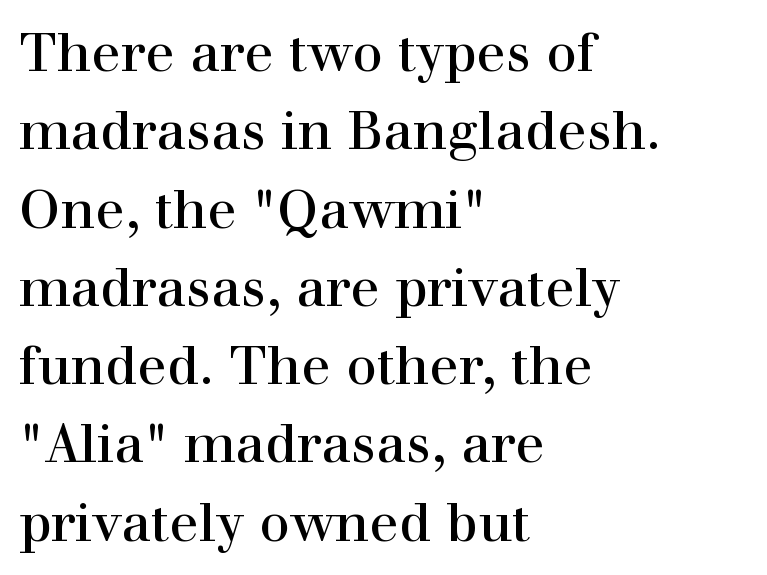
The image shows 54 px regular-weight serif type, upright; set left-aligned, normal line spacing (1.45x), normal letter spacing, not underlined; high stroke contrast and a medium x-height.
